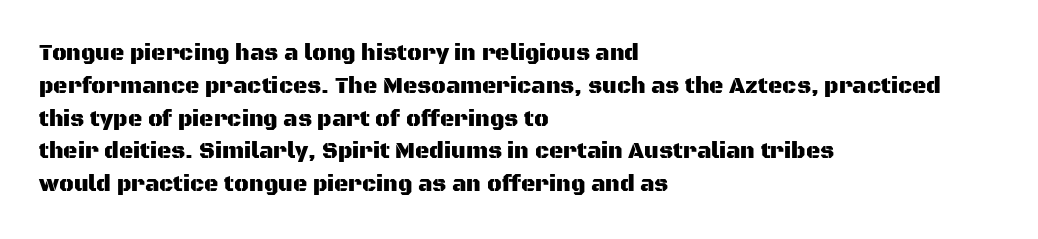
The specimen omits any rule beneath the text block's lines. Is the letter spacing exaggerated? No — it looks like the ordinary default. The typography opts for an upright posture over an oblique one. The rag falls on the right side of this text block. Baseline-to-baseline distance is the conventional proportion of letter height.
